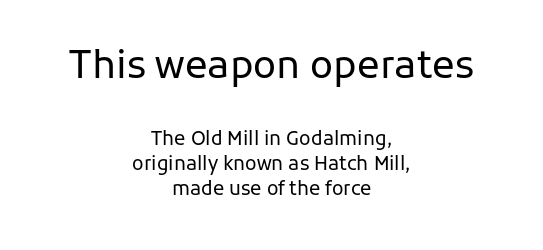
The image shows 38 px regular-weight sans-serif type, upright; set centered, normal line spacing (1.33x), normal letter spacing, not underlined; the first (top) block is 2.0x larger; low stroke contrast and a medium x-height.
